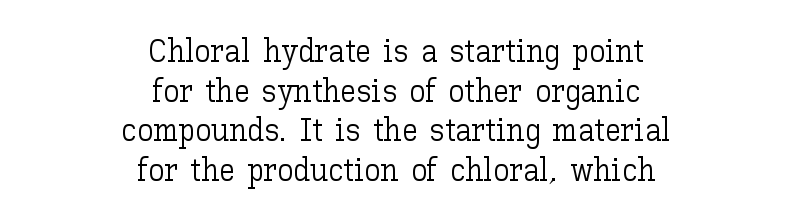
No heavy texture on the line: the type isn't bold. Nothing unusual about the tracking: characters are spaced as the font intends. The paragraph has two soft edges and a firm central axis. Plain, unruled lines of type. Here the designer chose a conventional face with non-uniform glyph widths.
